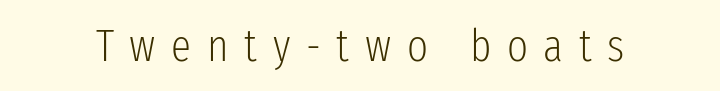
The image shows 45 px light, condensed sans-serif type, upright; set unusually wide letter spacing (+0.35 em), not underlined; low stroke contrast and a medium x-height.
